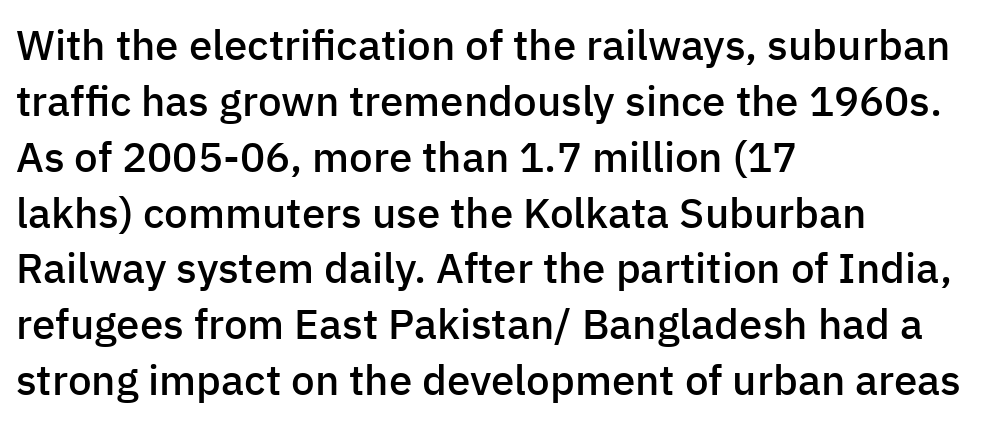
Q: Is the text bold? A: Semi-bold.
Q: Is the text italic (slanted)? A: No, it is upright.
Q: Is the typeface a serif or a sans-serif typeface? A: Sans-serif.
Q: Is the text underlined? A: No.
Q: How is the paragraph aligned? A: Left-aligned.
Q: Is the spacing between letters normal or unusually wide? A: Normal.
Q: Is the spacing between lines tight, normal or loose? A: Normal.
Q: Width (condensed, normal, or wide)? A: Normal.
Q: Stroke contrast? A: Low.
Q: x-height? A: Medium.
Q: Monospaced? A: No.
